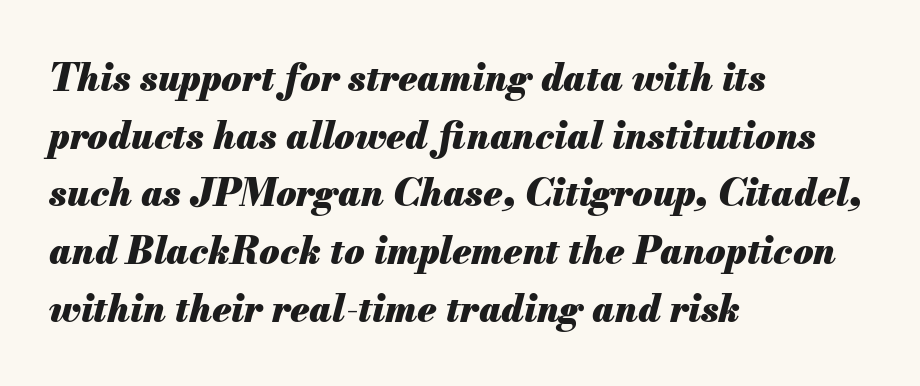
{"italic": "yes", "lean": "right", "slant_degrees": 13, "bold": "yes", "weight": "heavy", "width": "normal", "stroke_contrast": "medium", "x_height": "small", "monospaced": "no", "underline": "no", "align": "left", "line_spacing": "normal", "line_spacing_ratio": 1.56, "letter_spacing": "normal", "letter_spacing_em": 0.0, "glyph_px": 37}
